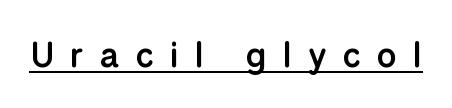
{"serif": "no", "italic": "no", "bold": "semi", "weight": "semibold", "width": "normal", "stroke_contrast": "low", "x_height": "medium", "monospaced": "no", "underline": "yes", "letter_spacing": "wide", "letter_spacing_em": 0.46, "glyph_px": 35}
